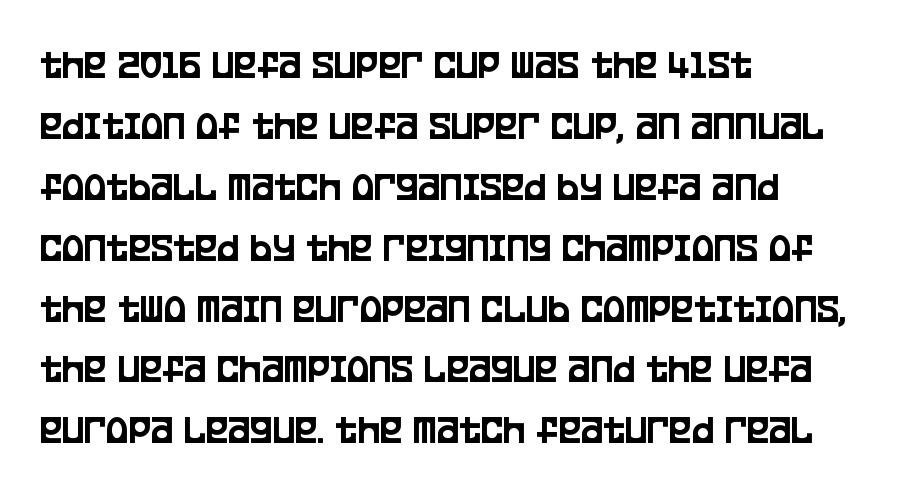
You could call the tracking neutral — neither tight nor loose. Baseline-to-baseline distance is the conventional proportion of letter height. Letterform terminals end flat and unadorned throughout the passage. Visually the block forms a straight wall on the left and a jagged coastline on the right.
